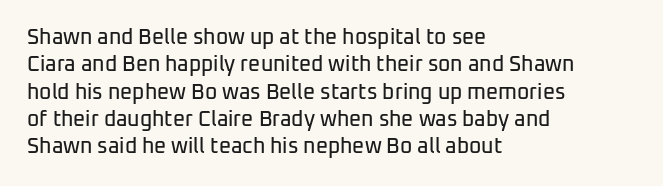
Q: Is the text italic (slanted)? A: No, it is upright.
Q: Is the text underlined? A: No.
Q: How is the paragraph aligned? A: Left-aligned.
Q: Is the spacing between letters normal or unusually wide? A: Normal.
Q: Is the spacing between lines tight, normal or loose? A: Normal.
